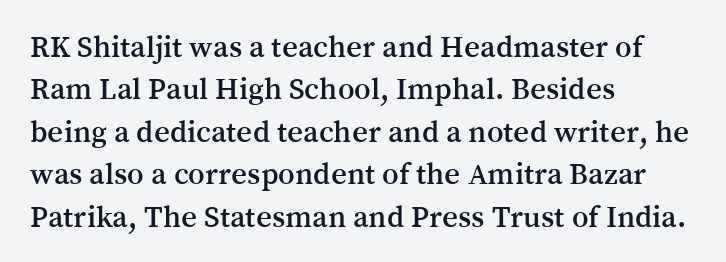
The image shows 31 px serif type, upright; set left-aligned, normal line spacing (1.37x), normal letter spacing, not underlined; medium stroke contrast and a medium x-height.
